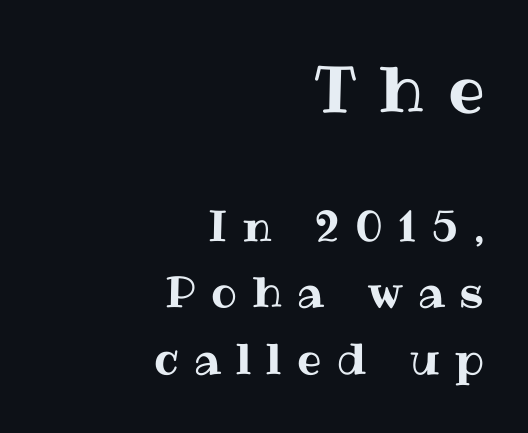
Nope, not italic — everything's standing straight. The face used here is proportionally spaced, like ordinary book or web type. The line texture is sparse and dotted thanks to wide tracking. Here the first block reads like a headline and the second like body copy.
